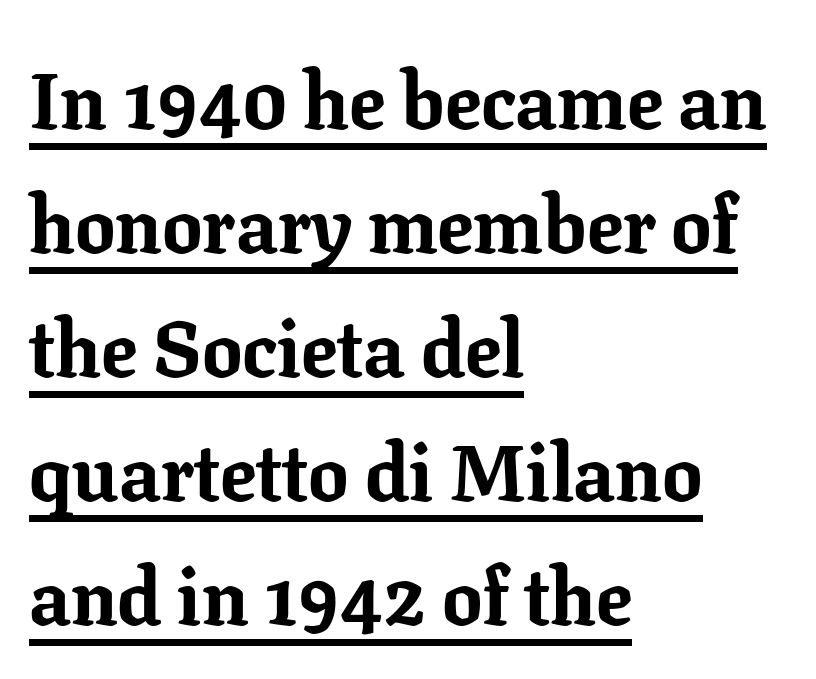
The image shows 80 px bold serif type, upright; set left-aligned, normal line spacing (1.55x), normal letter spacing, underlined; low stroke contrast and a medium x-height.
